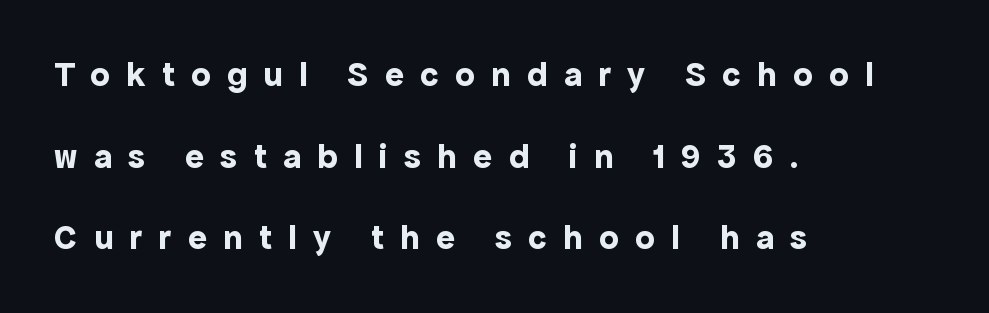
Q: Is the text bold? A: Yes.
Q: Is the text italic (slanted)? A: No, it is upright.
Q: Is the typeface a serif or a sans-serif typeface? A: Sans-serif.
Q: Is the text underlined? A: No.
Q: How is the paragraph aligned? A: Left-aligned.
Q: Is the spacing between letters normal or unusually wide? A: Unusually wide.
Q: Is the spacing between lines tight, normal or loose? A: Loose.
Q: Width (condensed, normal, or wide)? A: Normal.
Q: x-height? A: Medium.
Q: Monospaced? A: No.
